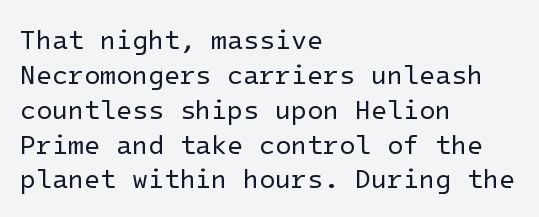
The image shows 26 px text type, upright; set left-aligned, normal line spacing (1.34x), normal letter spacing, not underlined.
